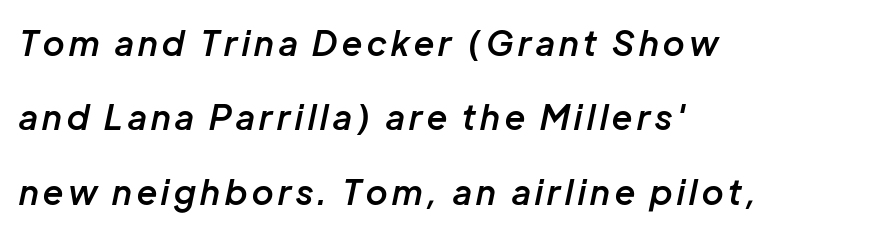
The image shows 34 px semibold type, italic (leaning right); set left-aligned, loose line spacing (2.19x), not underlined; low stroke contrast and a medium x-height.
